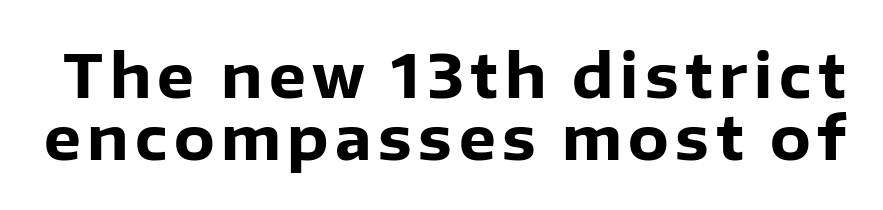
Compared with an ordinary text face, these strokes are far heavier — a full bold. The glyphs are unaccompanied by any horizontal stroke below them. No italicization has been applied; the sample stays upright. Tightly led — the rows are bunched. I'd call this a sans setting — the letters go barefoot. This sample has the flowing, uneven cadence of proportional lettering.
